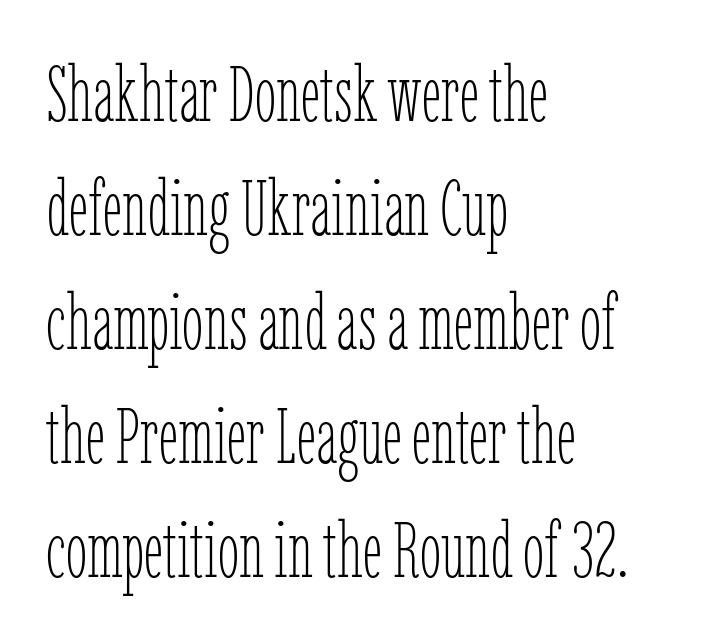
{"italic": "no", "bold": "no", "weight": "thin", "width": "condensed", "stroke_contrast": "low", "x_height": "medium", "monospaced": "no", "underline": "no", "align": "left", "line_spacing": "normal", "line_spacing_ratio": 1.46, "letter_spacing": "normal", "letter_spacing_em": 0.0, "glyph_px": 78}
